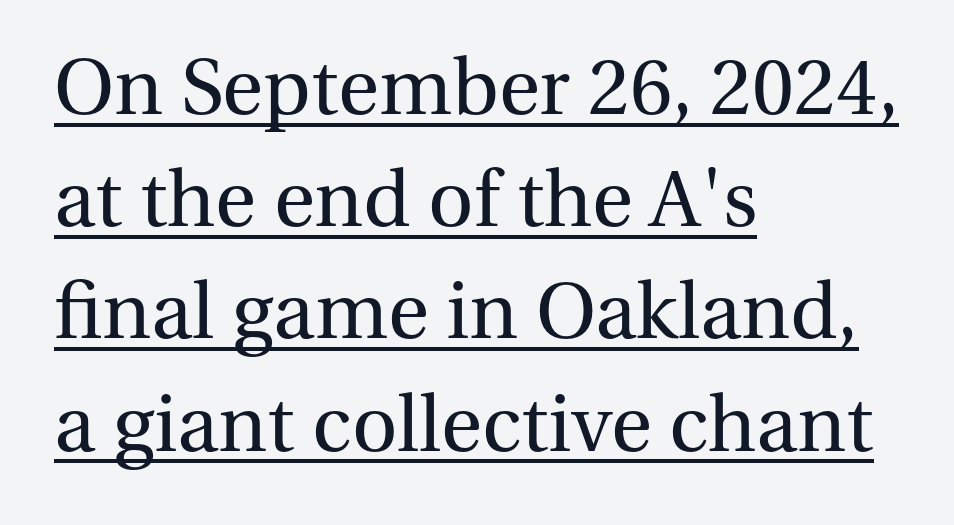
The image shows 79 px regular-weight serif type, upright; set left-aligned, normal line spacing (1.42x), normal letter spacing, underlined; medium stroke contrast and a medium x-height.
